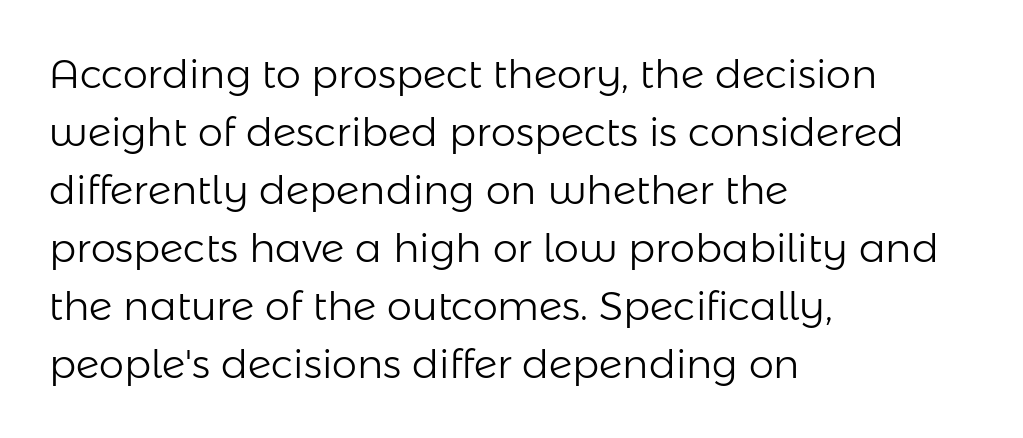
Q: Is the text bold? A: No.
Q: Is the text italic (slanted)? A: No, it is upright.
Q: Is the typeface a serif or a sans-serif typeface? A: Sans-serif.
Q: Is the text underlined? A: No.
Q: How is the paragraph aligned? A: Left-aligned.
Q: Is the spacing between letters normal or unusually wide? A: Normal.
Q: Is the spacing between lines tight, normal or loose? A: Normal.
Q: Width (condensed, normal, or wide)? A: Normal.
Q: Stroke contrast? A: Low.
Q: x-height? A: Medium.
Q: Monospaced? A: No.
